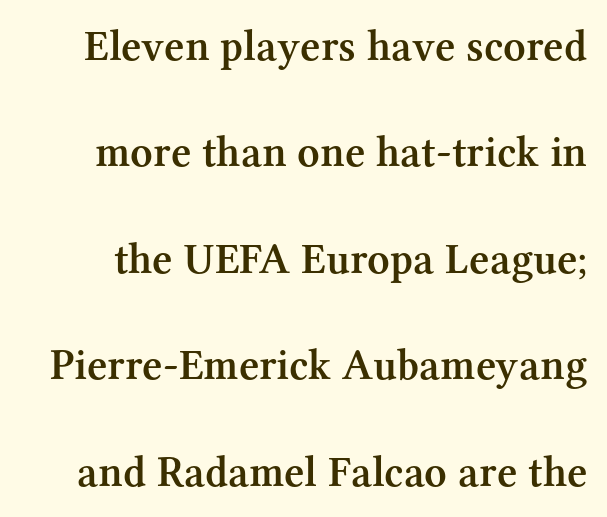
{"serif": "yes", "italic": "no", "bold": "semi", "weight": "semibold", "width": "normal", "stroke_contrast": "medium", "x_height": "medium", "monospaced": "no", "underline": "no", "line_spacing": "loose", "line_spacing_ratio": 2.42, "letter_spacing": "normal", "letter_spacing_em": 0.0, "glyph_px": 44}
